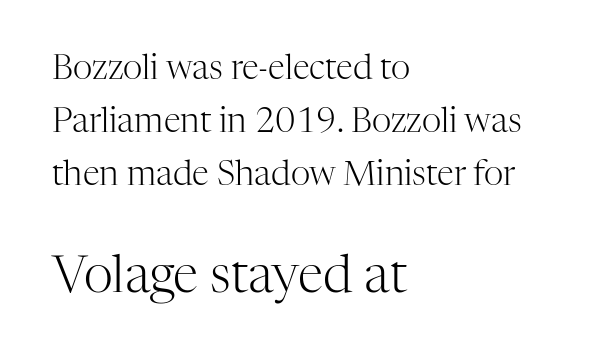
Q: Is the text bold? A: No.
Q: Is the text italic (slanted)? A: No, it is upright.
Q: Is the typeface a serif or a sans-serif typeface? A: Serif.
Q: Is the text underlined? A: No.
Q: How is the paragraph aligned? A: Left-aligned.
Q: Is the spacing between letters normal or unusually wide? A: Normal.
Q: Is the spacing between lines tight, normal or loose? A: Normal.
Q: Which block of text is set in a larger size, the first (top) or the second (bottom)? A: The second (bottom) one.
Q: Width (condensed, normal, or wide)? A: Normal.
Q: Stroke contrast? A: High.
Q: x-height? A: Medium.
Q: Monospaced? A: No.
